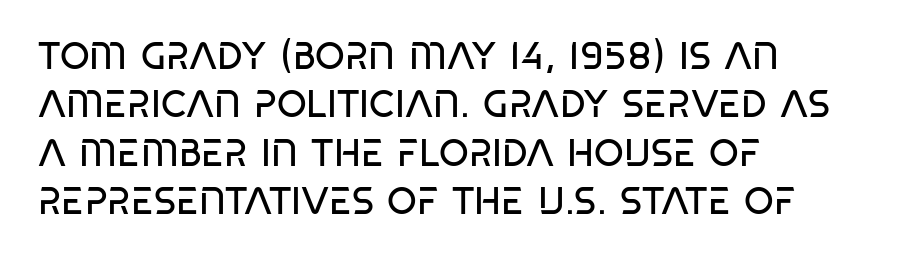
Q: Is the text bold? A: No.
Q: Is the typeface a serif or a sans-serif typeface? A: Sans-serif.
Q: Is the text underlined? A: No.
Q: How is the paragraph aligned? A: Left-aligned.
Q: Is the spacing between letters normal or unusually wide? A: Normal.
Q: Is the spacing between lines tight, normal or loose? A: Normal.
Q: Width (condensed, normal, or wide)? A: Condensed.
Q: Stroke contrast? A: Low.
Q: x-height? A: Large.
Q: Monospaced? A: No.
